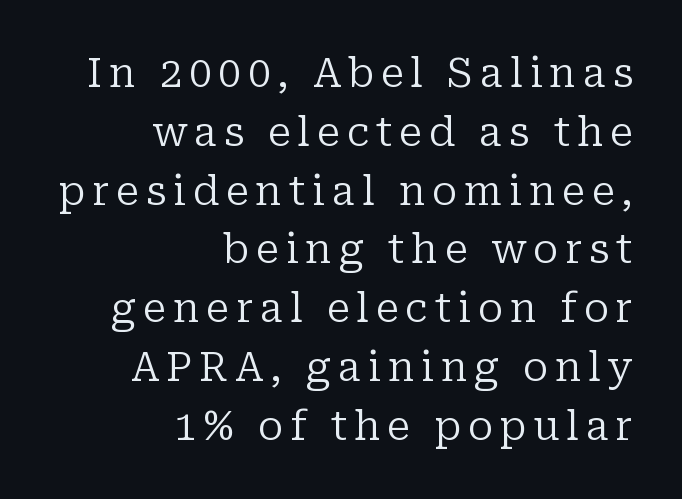
The image shows 40 px regular-weight serif type, upright; set right-aligned, normal line spacing (1.47x), not underlined; low stroke contrast and a medium x-height.
